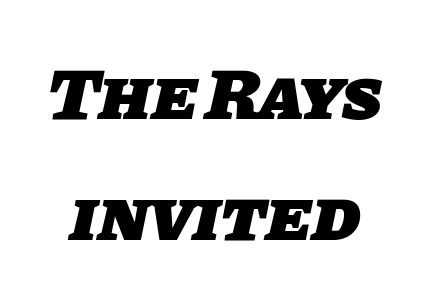
Q: Is the text bold? A: Yes.
Q: Is the typeface a serif or a sans-serif typeface? A: Serif.
Q: Is the text underlined? A: No.
Q: Is the spacing between letters normal or unusually wide? A: Normal.
Q: Is the spacing between lines tight, normal or loose? A: Normal.
Q: Width (condensed, normal, or wide)? A: Normal.
Q: Stroke contrast? A: Low.
Q: x-height? A: Large.
Q: Monospaced? A: No.
